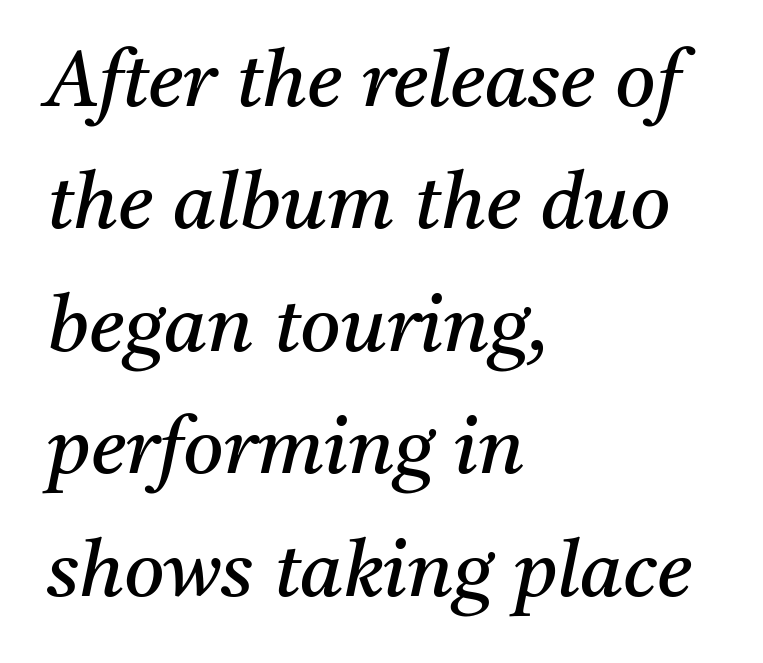
The image shows 78 px regular-weight serif type, italic (leaning right); set left-aligned, normal line spacing (1.57x), normal letter spacing, not underlined; medium stroke contrast and a medium x-height.
